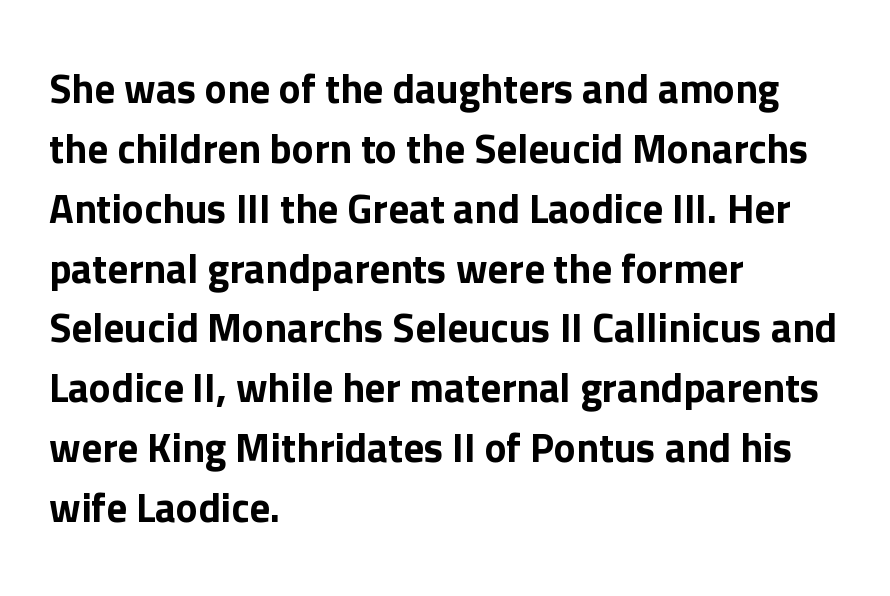
The image shows 41 px sans-serif type, upright; set left-aligned, normal line spacing (1.46x), normal letter spacing, not underlined; low stroke contrast and a medium x-height.
